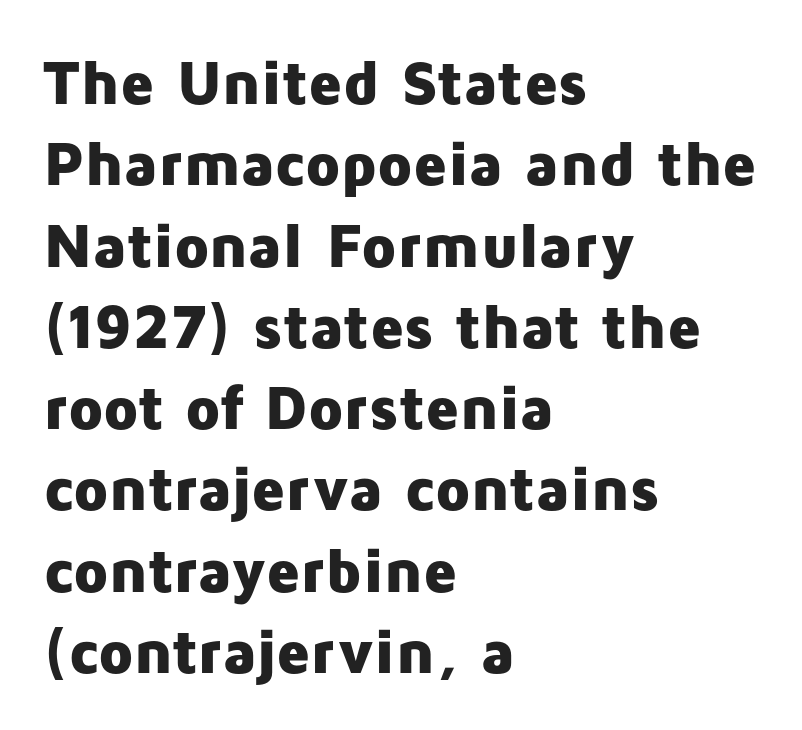
The image shows 63 px heavy sans-serif type, upright; set left-aligned, normal line spacing (1.29x), normal letter spacing, not underlined; low stroke contrast and a medium x-height.
